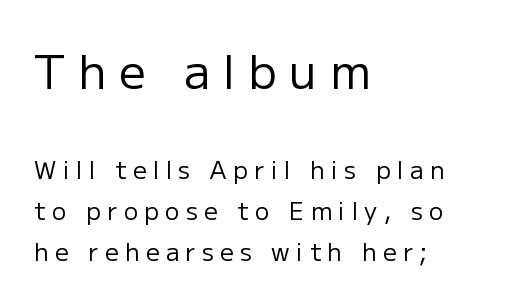
The image shows 47 px regular-weight sans-serif type, upright; set left-aligned, normal line spacing (1.7x), unusually wide letter spacing (+0.27 em), not underlined; the first (top) block is 1.96x larger; low stroke contrast and a medium x-height.
